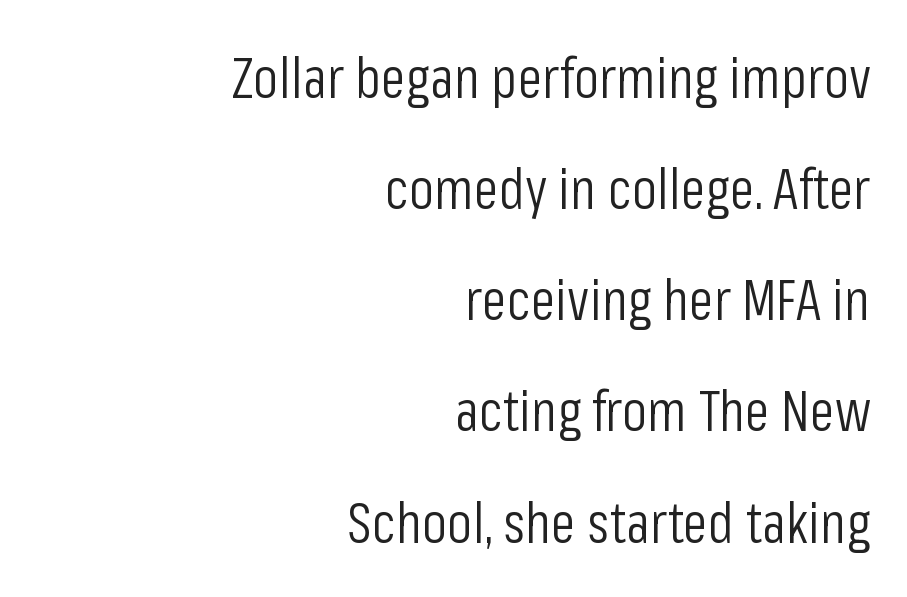
{"serif": "no", "italic": "no", "bold": "no", "weight": "light", "width": "condensed", "stroke_contrast": "low", "x_height": "medium", "monospaced": "no", "underline": "no", "align": "right", "line_spacing": "loose", "line_spacing_ratio": 1.95, "letter_spacing": "normal", "letter_spacing_em": 0.0, "glyph_px": 57}
